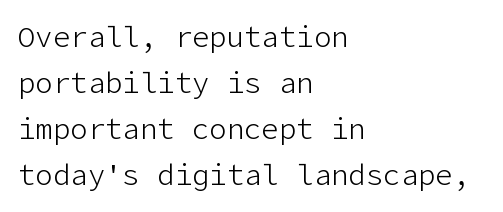
Q: Is the text bold? A: No.
Q: Is the text italic (slanted)? A: No, it is upright.
Q: Is the typeface a serif or a sans-serif typeface? A: Sans-serif.
Q: Is the text underlined? A: No.
Q: How is the paragraph aligned? A: Left-aligned.
Q: Is the spacing between letters normal or unusually wide? A: Normal.
Q: Is the spacing between lines tight, normal or loose? A: Normal.
Q: Width (condensed, normal, or wide)? A: Normal.
Q: Stroke contrast? A: Low.
Q: x-height? A: Medium.
